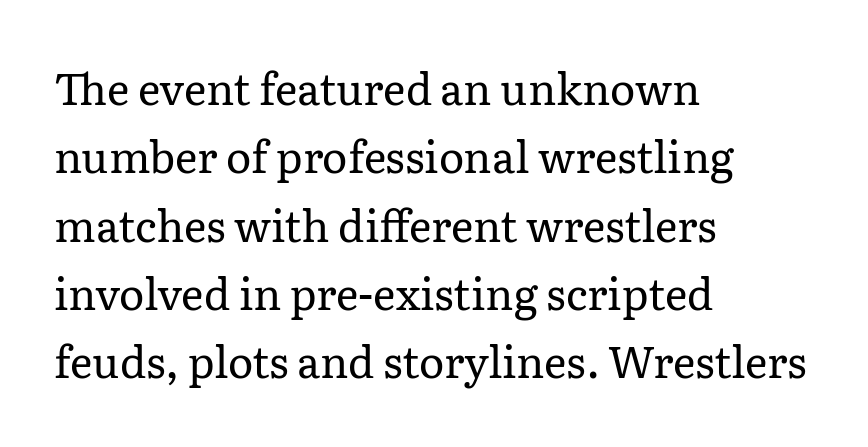
The image shows 43 px regular-weight serif type, upright; set left-aligned, normal line spacing (1.59x), normal letter spacing, not underlined; low stroke contrast and a medium x-height.
